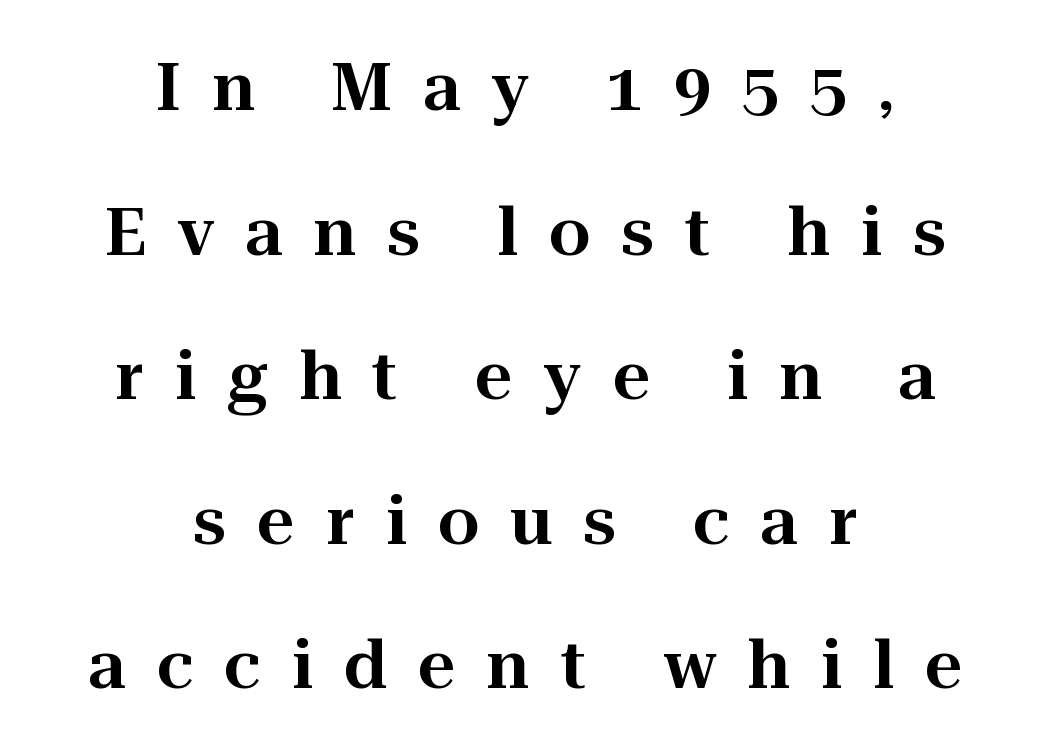
The image shows 66 px serif type, upright; set centered, loose line spacing (2.19x), unusually wide letter spacing (+0.47 em), not underlined; high stroke contrast and a medium x-height.
